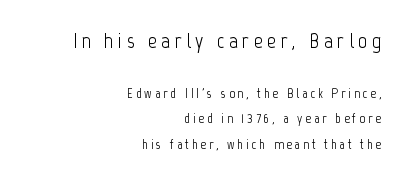
{"italic": "no", "bold": "no", "underline": "no", "align": "right", "line_spacing_ratio": 1.8, "letter_spacing": "wide", "letter_spacing_em": 0.2, "larger_block": "first", "size_ratio": 1.57, "glyph_px": 22}
